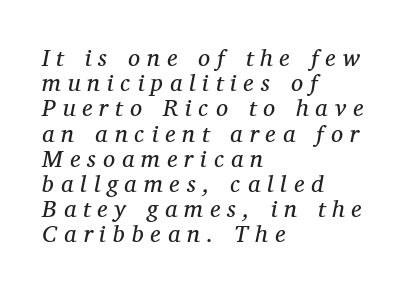
The image shows 24 px text type, italic (leaning right); set left-aligned, tight line spacing (1.05x), unusually wide letter spacing (+0.29 em), not underlined.
